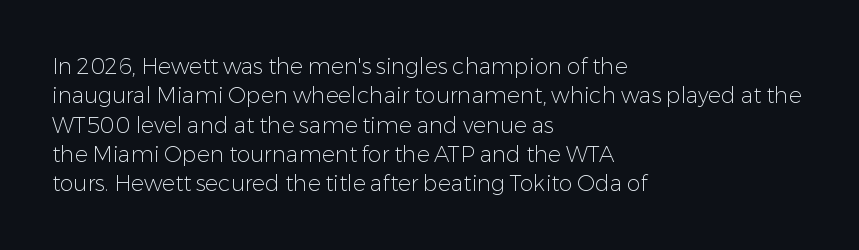
Q: Is the text bold? A: No.
Q: Is the text italic (slanted)? A: No, it is upright.
Q: Is the text underlined? A: No.
Q: How is the paragraph aligned? A: Left-aligned.
Q: Is the spacing between letters normal or unusually wide? A: Normal.
Q: Is the spacing between lines tight, normal or loose? A: Normal.
